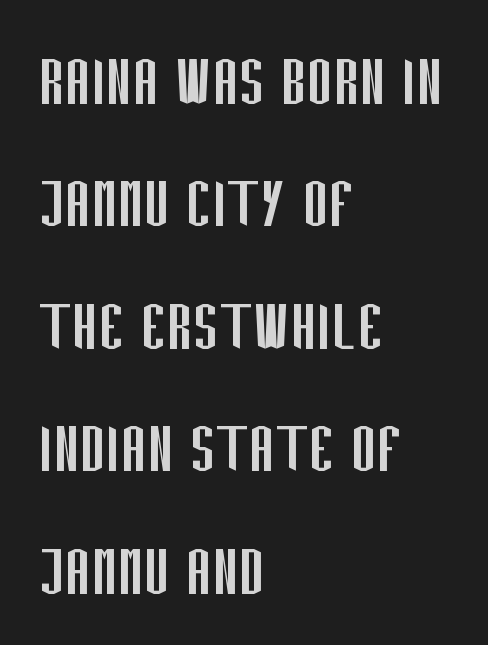
Here the glyphs are tracked normally, forming tight word shapes. The rows are spaced the way most documents space them. Nothing heavy about these letters — not bold at all. The lines are quadded left. The letters advance in unequal steps, a hallmark of proportional type. This sample uses an upright cut, with every glyph sitting square on the baseline.
